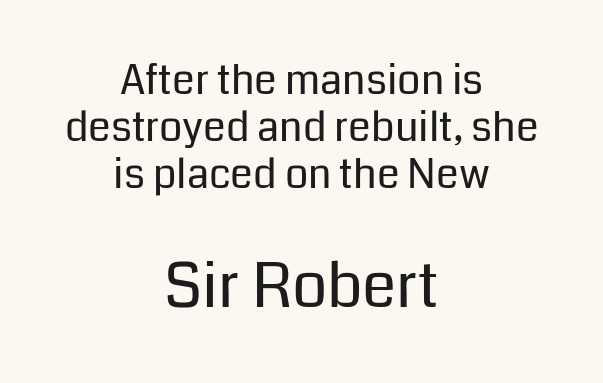
The image shows 62 px regular-weight sans-serif type, upright; set centered, tight line spacing (1.15x), normal letter spacing, not underlined; the second (bottom) block is 1.51x larger; low stroke contrast and a medium x-height.
